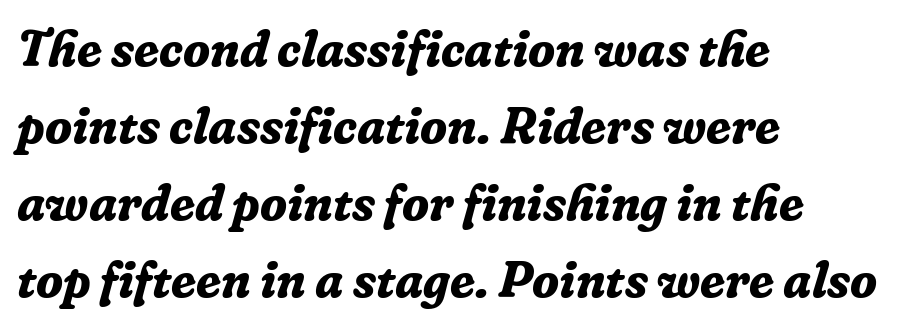
The image shows 50 px bold serif type, italic (leaning right); set left-aligned, normal line spacing (1.54x), normal letter spacing, not underlined; low stroke contrast and a medium x-height.
